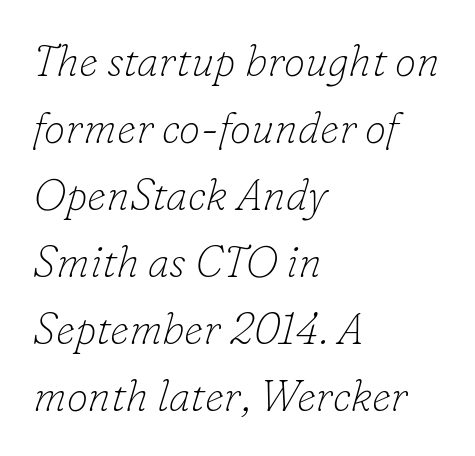
The image shows 43 px thin serif type, italic (leaning right); set left-aligned, normal line spacing (1.56x), normal letter spacing, not underlined; low stroke contrast and a small x-height.
